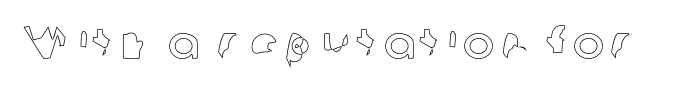
Q: Is the text italic (slanted)? A: No, it is upright.
Q: Is the text underlined? A: No.
Q: Width (condensed, normal, or wide)? A: Normal.
Q: x-height? A: Medium.
Q: Monospaced? A: No.
